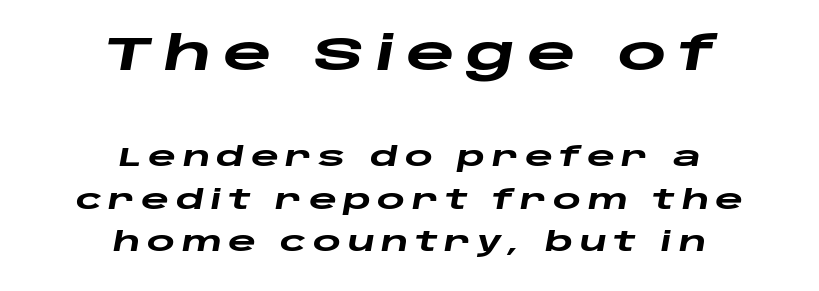
{"italic": "yes", "lean": "right", "slant_degrees": 10, "bold": "yes", "weight": "heavy", "width": "wide", "stroke_contrast": "low", "x_height": "large", "monospaced": "no", "underline": "no", "align": "center", "line_spacing": "normal", "line_spacing_ratio": 1.58, "letter_spacing": "wide", "letter_spacing_em": 0.24, "larger_block": "first", "size_ratio": 1.74, "glyph_px": 47}
